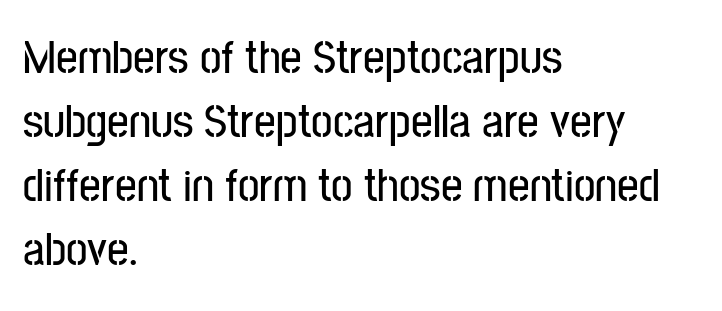
Q: Is the text italic (slanted)? A: No, it is upright.
Q: Is the typeface a serif or a sans-serif typeface? A: Sans-serif.
Q: Is the text underlined? A: No.
Q: How is the paragraph aligned? A: Left-aligned.
Q: Is the spacing between letters normal or unusually wide? A: Normal.
Q: Is the spacing between lines tight, normal or loose? A: Normal.
Q: Width (condensed, normal, or wide)? A: Condensed.
Q: Stroke contrast? A: Low.
Q: x-height? A: Medium.
Q: Monospaced? A: No.
